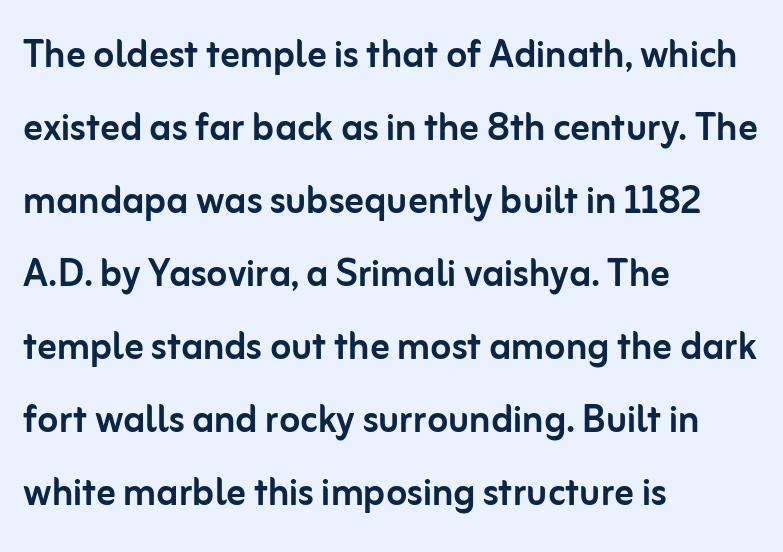
Examine the stroke ends and you'll find no serifs. Descender tails drop into unmarked territory. The letters stand straight up with perfectly vertical stems. Notice how descenders clear the ascenders below comfortably — that's standard leading.
